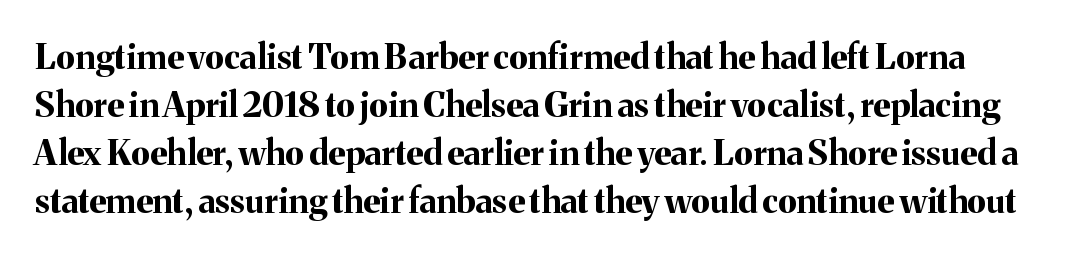
{"serif": "yes", "italic": "no", "bold": "yes", "weight": "bold", "width": "normal", "stroke_contrast": "medium", "x_height": "medium", "monospaced": "no", "underline": "no", "line_spacing": "normal", "line_spacing_ratio": 1.41, "letter_spacing": "normal", "letter_spacing_em": 0.0, "glyph_px": 34}
